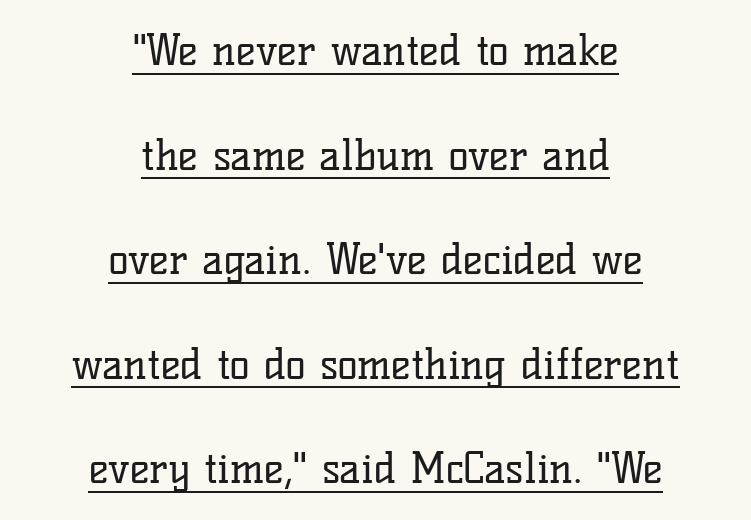
The image shows 42 px regular-weight serif type, upright; set centered, loose line spacing (2.49x), normal letter spacing, underlined; low stroke contrast and a medium x-height.
